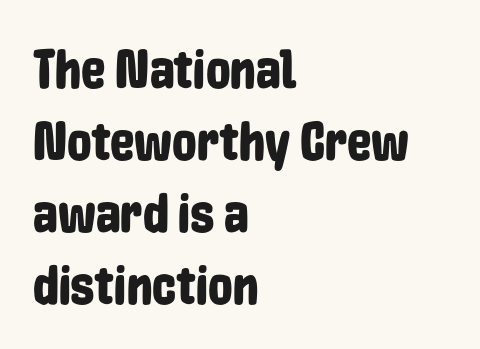
{"serif": "no", "italic": "no", "width": "condensed", "stroke_contrast": "low", "x_height": "medium", "monospaced": "no", "underline": "no", "align": "left", "line_spacing": "normal", "line_spacing_ratio": 1.31, "letter_spacing": "normal", "letter_spacing_em": 0.0, "glyph_px": 55}
